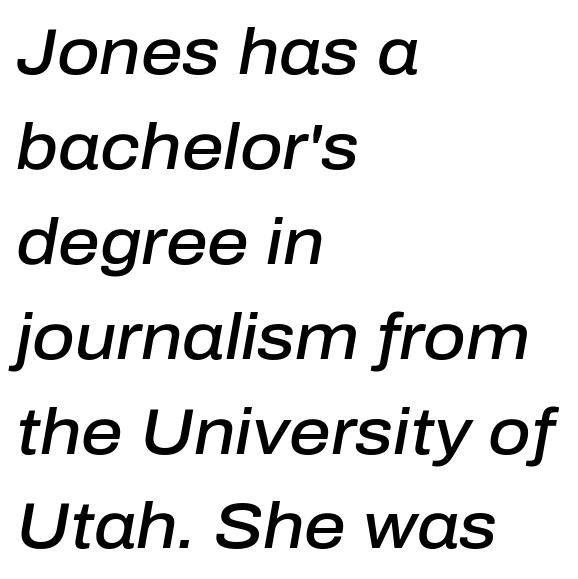
Q: Is the text bold? A: Semi-bold.
Q: Is the text italic (slanted)? A: Yes, it leans right by about 10 degrees.
Q: Is the text underlined? A: No.
Q: How is the paragraph aligned? A: Left-aligned.
Q: Is the spacing between letters normal or unusually wide? A: Normal.
Q: Is the spacing between lines tight, normal or loose? A: Normal.
Q: Width (condensed, normal, or wide)? A: Normal.
Q: Stroke contrast? A: Low.
Q: x-height? A: Medium.
Q: Monospaced? A: No.
